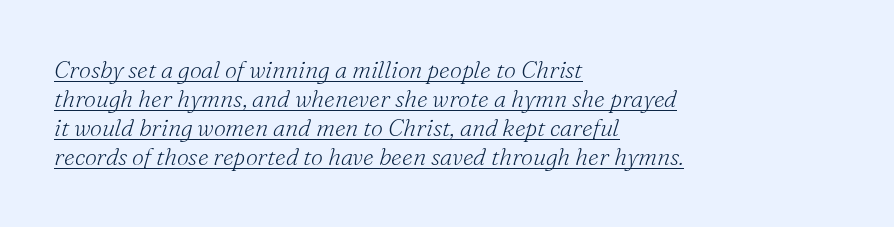
{"italic": "yes", "lean": "right", "slant_degrees": 16, "bold": "no", "underline": "yes", "align": "left", "line_spacing_ratio": 1.21, "letter_spacing": "normal", "letter_spacing_em": 0.0, "glyph_px": 24}
